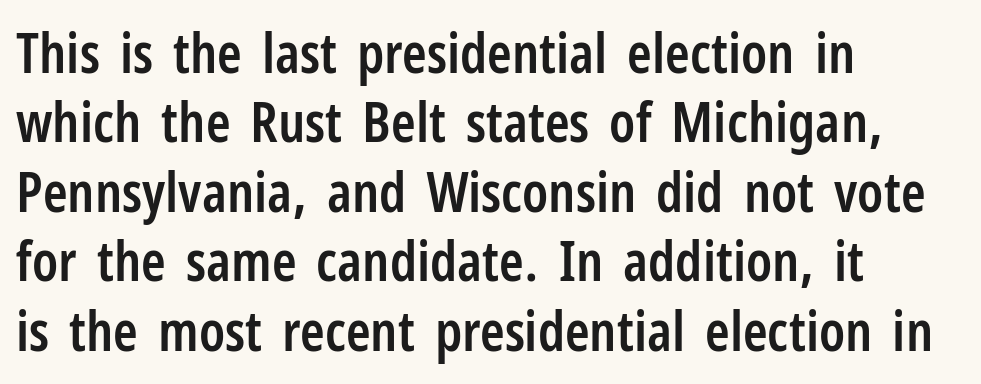
Q: Is the text bold? A: Semi-bold.
Q: Is the text italic (slanted)? A: No, it is upright.
Q: Is the typeface a serif or a sans-serif typeface? A: Sans-serif.
Q: Is the text underlined? A: No.
Q: How is the paragraph aligned? A: Left-aligned.
Q: Is the spacing between letters normal or unusually wide? A: Normal.
Q: Width (condensed, normal, or wide)? A: Condensed.
Q: Stroke contrast? A: Low.
Q: x-height? A: Medium.
Q: Monospaced? A: No.
